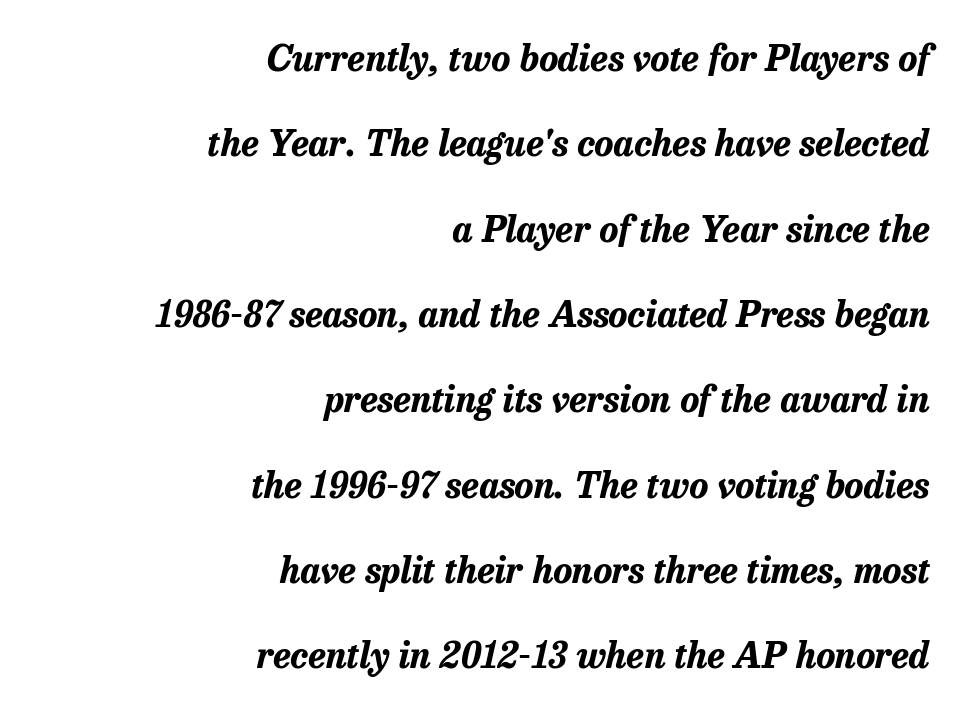
{"italic": "yes", "lean": "right", "slant_degrees": 13, "bold": "yes", "weight": "bold", "width": "normal", "stroke_contrast": "low", "x_height": "medium", "monospaced": "no", "underline": "no", "align": "right", "line_spacing": "loose", "line_spacing_ratio": 2.37, "letter_spacing": "normal", "letter_spacing_em": 0.0, "glyph_px": 36}
